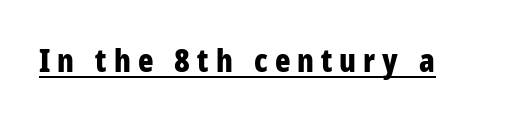
Upright lettering throughout. To sum up the face: it is a sans, with no serifs. The string is rendered with underlining switched on. Notice how thick the strokes are: this is what a full bold looks like. You could not count columns in this text — the font is proportionally spaced. Caption: expanded tracking, letters set apart.
